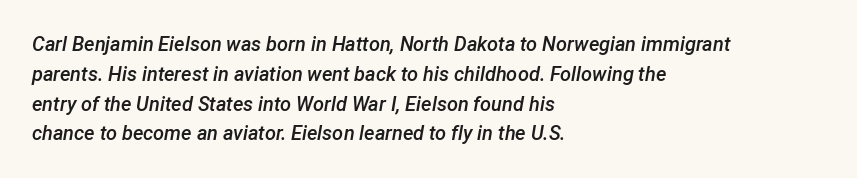
Q: Is the text bold? A: Semi-bold.
Q: Is the text italic (slanted)? A: Yes, it leans right by about 12 degrees.
Q: Is the text underlined? A: No.
Q: How is the paragraph aligned? A: Left-aligned.
Q: Is the spacing between letters normal or unusually wide? A: Normal.
Q: Is the spacing between lines tight, normal or loose? A: Normal.
